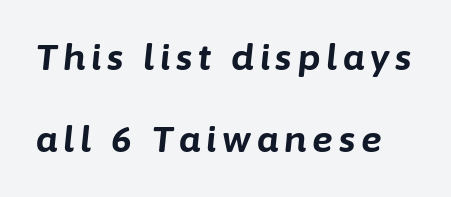
Q: Is the text bold? A: Yes.
Q: Is the text italic (slanted)? A: Yes, it leans right by about 6 degrees.
Q: Is the text underlined? A: No.
Q: Is the spacing between lines tight, normal or loose? A: Loose.
Q: Width (condensed, normal, or wide)? A: Normal.
Q: Stroke contrast? A: Low.
Q: x-height? A: Medium.
Q: Monospaced? A: No.
